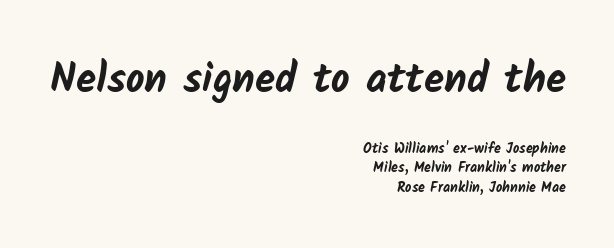
Look at the glyph heights: the upper group is clearly the bigger setting. Rows of type keep a routine distance in the vertical direction. Each letter keeps its own natural width here, so spacing adapts to shape. This is sans-serif lettering, the kind often seen on screens and signage.
